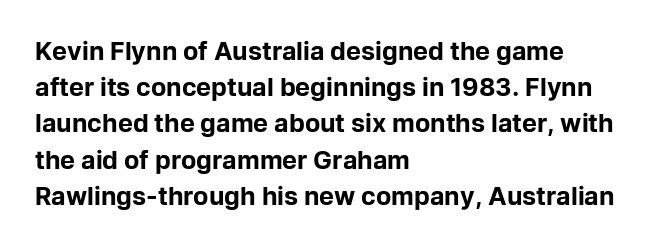
Q: Is the text bold? A: Yes.
Q: Is the text italic (slanted)? A: No, it is upright.
Q: Is the text underlined? A: No.
Q: How is the paragraph aligned? A: Left-aligned.
Q: Is the spacing between letters normal or unusually wide? A: Normal.
Q: Is the spacing between lines tight, normal or loose? A: Normal.
